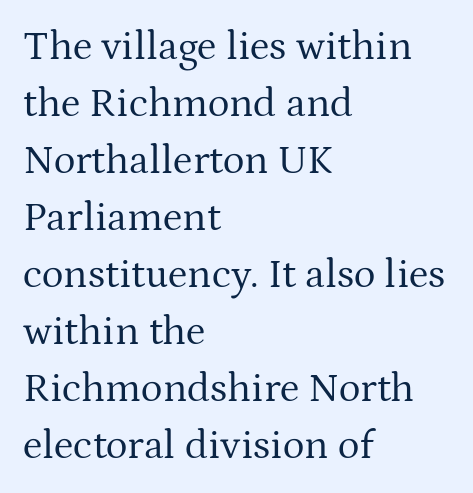
{"serif": "yes", "italic": "no", "bold": "no", "weight": "regular", "width": "normal", "stroke_contrast": "medium", "x_height": "medium", "monospaced": "no", "underline": "no", "align": "left", "line_spacing": "normal", "line_spacing_ratio": 1.39, "letter_spacing": "normal", "letter_spacing_em": 0.0, "glyph_px": 41}
